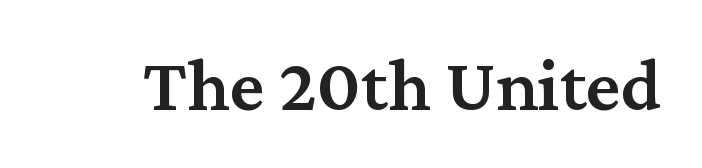
{"serif": "yes", "italic": "no", "bold": "semi", "weight": "semibold", "width": "normal", "stroke_contrast": "medium", "x_height": "medium", "monospaced": "no", "underline": "no", "letter_spacing": "normal", "letter_spacing_em": 0.0, "glyph_px": 76}
